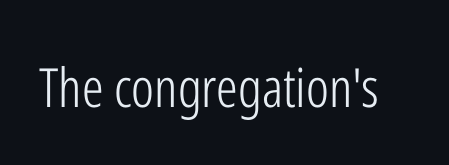
The image shows 54 px light, condensed sans-serif type, upright; set normal letter spacing, not underlined; low stroke contrast and a medium x-height.
